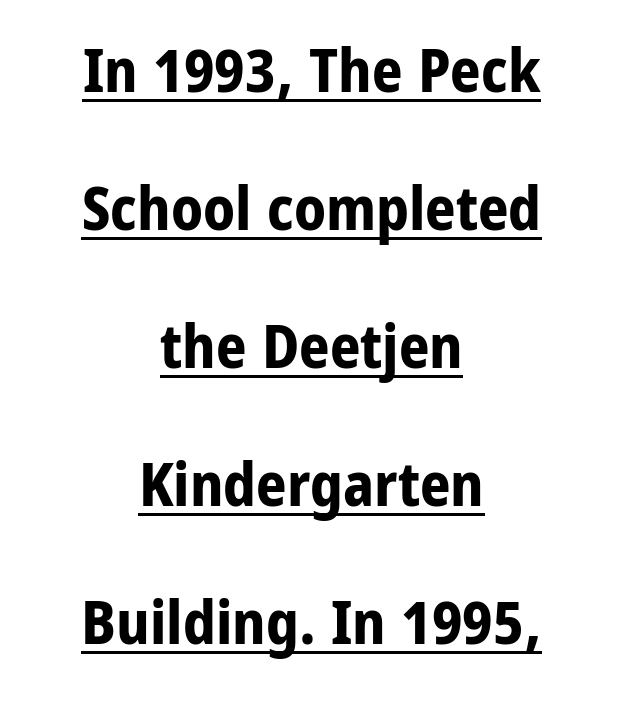
Q: Is the text bold? A: Yes.
Q: Is the text italic (slanted)? A: No, it is upright.
Q: Is the typeface a serif or a sans-serif typeface? A: Sans-serif.
Q: Is the text underlined? A: Yes.
Q: How is the paragraph aligned? A: Centered.
Q: Is the spacing between letters normal or unusually wide? A: Normal.
Q: Is the spacing between lines tight, normal or loose? A: Loose.
Q: Width (condensed, normal, or wide)? A: Normal.
Q: Stroke contrast? A: Low.
Q: x-height? A: Medium.
Q: Monospaced? A: No.
